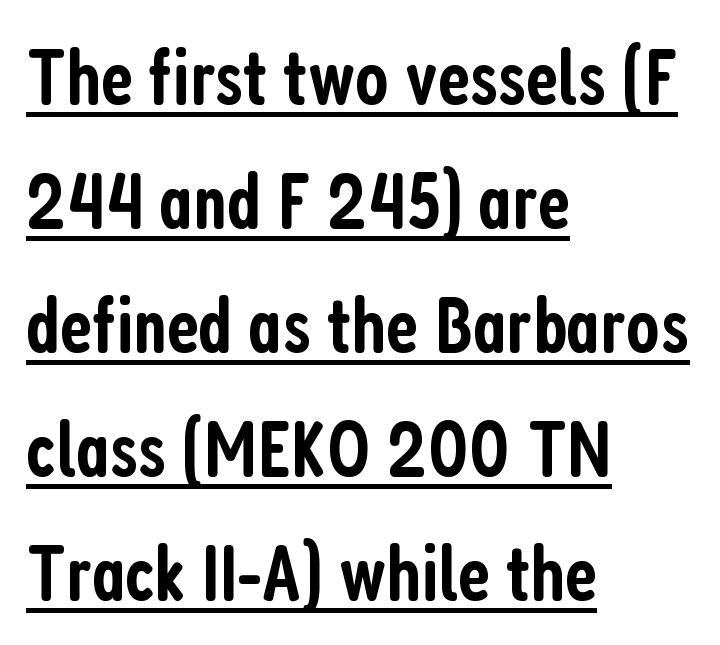
Q: Is the text bold? A: Semi-bold.
Q: Is the text italic (slanted)? A: No, it is upright.
Q: Is the typeface a serif or a sans-serif typeface? A: Sans-serif.
Q: Is the text underlined? A: Yes.
Q: How is the paragraph aligned? A: Left-aligned.
Q: Is the spacing between letters normal or unusually wide? A: Normal.
Q: Is the spacing between lines tight, normal or loose? A: Normal.
Q: Width (condensed, normal, or wide)? A: Condensed.
Q: Stroke contrast? A: Low.
Q: x-height? A: Medium.
Q: Monospaced? A: No.
